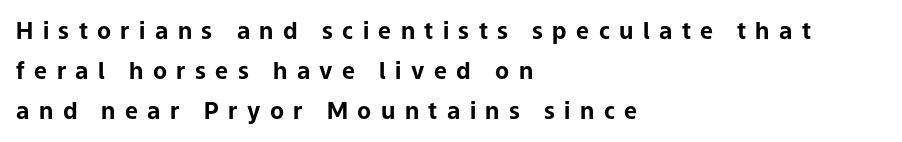
Q: Is the text bold? A: Yes.
Q: Is the text italic (slanted)? A: No, it is upright.
Q: Is the text underlined? A: No.
Q: How is the paragraph aligned? A: Left-aligned.
Q: Is the spacing between letters normal or unusually wide? A: Unusually wide.
